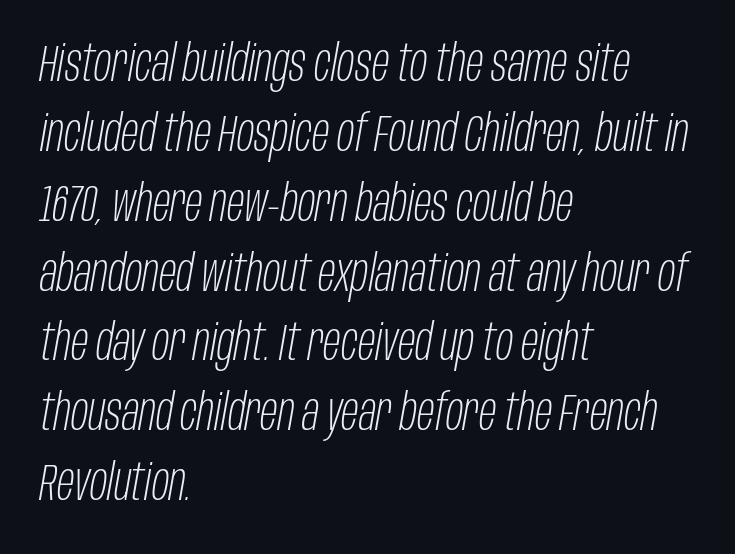
The image shows 51 px light, condensed type, italic (leaning right); set left-aligned, normal line spacing (1.37x), normal letter spacing, not underlined; low stroke contrast and a large x-height.
